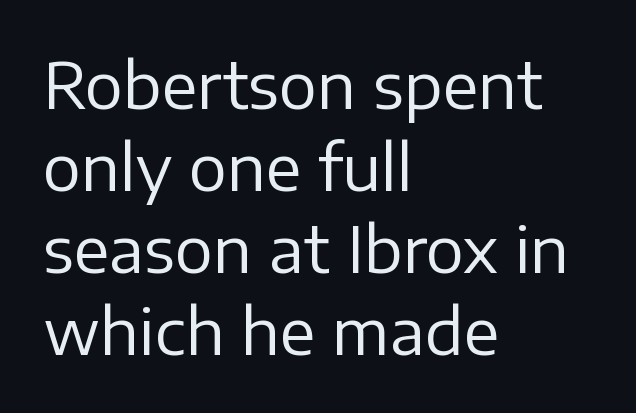
Q: Is the text bold? A: No.
Q: Is the text italic (slanted)? A: No, it is upright.
Q: Is the typeface a serif or a sans-serif typeface? A: Sans-serif.
Q: Is the text underlined? A: No.
Q: How is the paragraph aligned? A: Left-aligned.
Q: Is the spacing between letters normal or unusually wide? A: Normal.
Q: Is the spacing between lines tight, normal or loose? A: Normal.
Q: Width (condensed, normal, or wide)? A: Normal.
Q: Stroke contrast? A: Low.
Q: x-height? A: Medium.
Q: Monospaced? A: No.
